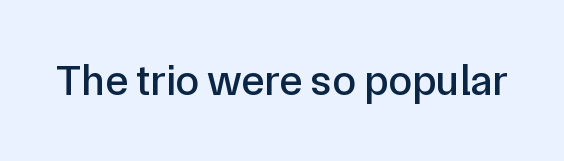
The image shows 43 px sans-serif type, upright; set normal letter spacing, not underlined; low stroke contrast and a medium x-height.
